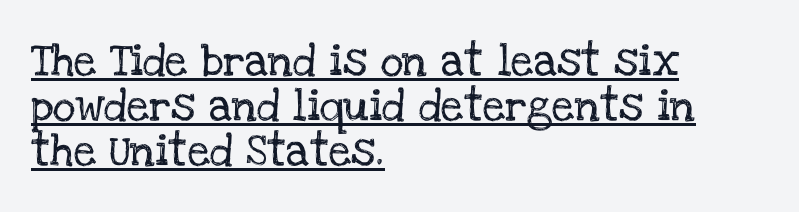
{"serif": "yes", "italic": "no", "width": "normal", "stroke_contrast": "low", "x_height": "large", "monospaced": "no", "underline": "yes", "align": "left", "line_spacing": "normal", "line_spacing_ratio": 1.41, "letter_spacing": "normal", "letter_spacing_em": 0.0, "glyph_px": 32}
